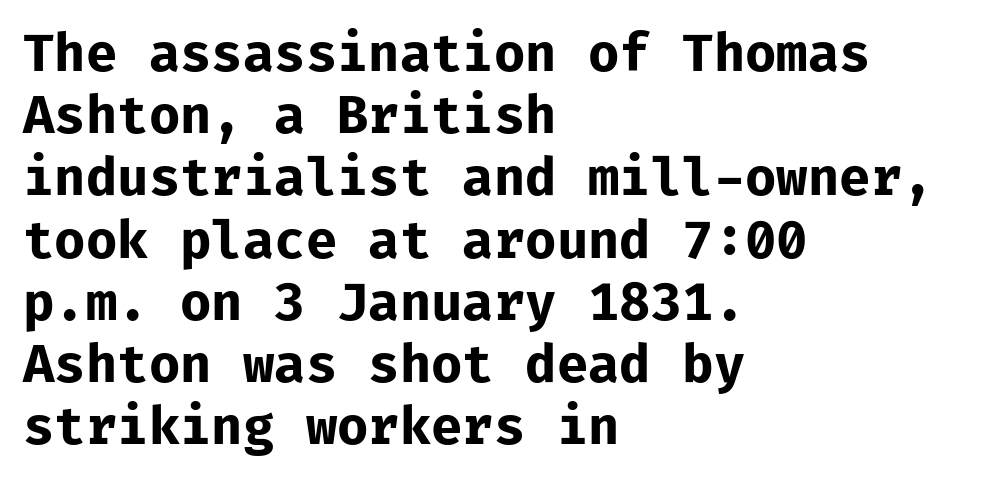
Grotesque or geometric, the face here clearly has no serifs. These lines keep a tight, regular rhythm from letter to letter. Weight: bold. Typeset ragged right — the left edge is the straight one.
